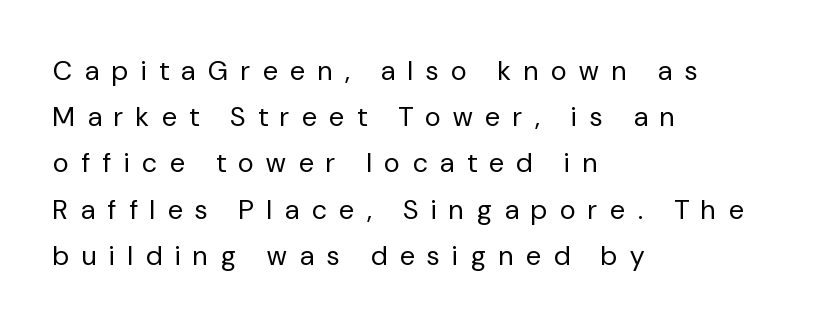
Q: Is the text bold? A: No.
Q: Is the text italic (slanted)? A: No, it is upright.
Q: Is the text underlined? A: No.
Q: How is the paragraph aligned? A: Left-aligned.
Q: Is the spacing between letters normal or unusually wide? A: Unusually wide.
